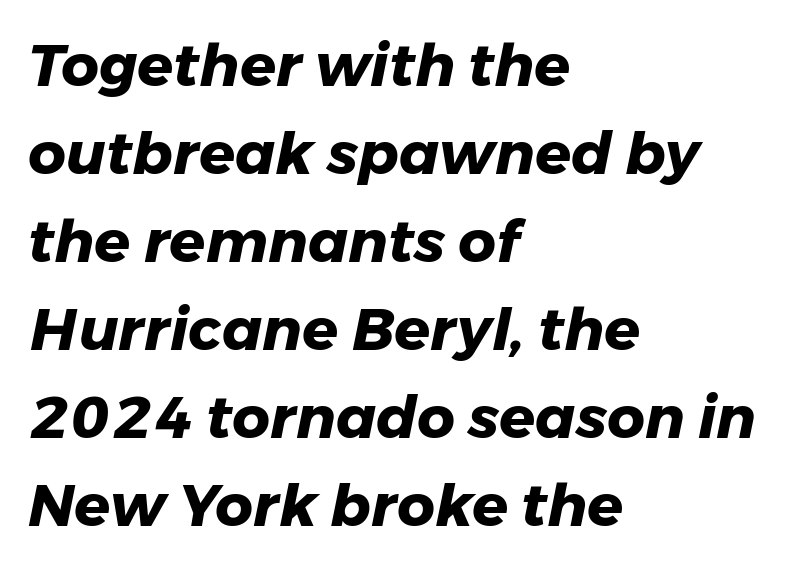
{"italic": "yes", "lean": "right", "slant_degrees": 11, "bold": "yes", "weight": "heavy", "width": "normal", "stroke_contrast": "low", "x_height": "medium", "monospaced": "no", "underline": "no", "align": "left", "line_spacing": "normal", "line_spacing_ratio": 1.49, "letter_spacing": "normal", "letter_spacing_em": 0.0, "glyph_px": 59}
